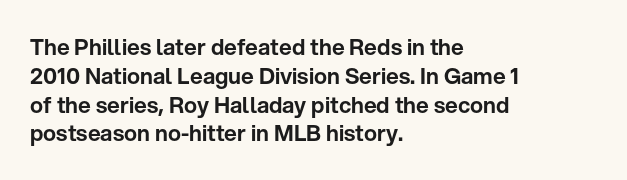
{"italic": "no", "underline": "no", "align": "left", "line_spacing": "normal", "line_spacing_ratio": 1.31, "letter_spacing": "normal", "letter_spacing_em": 0.0, "glyph_px": 22}
